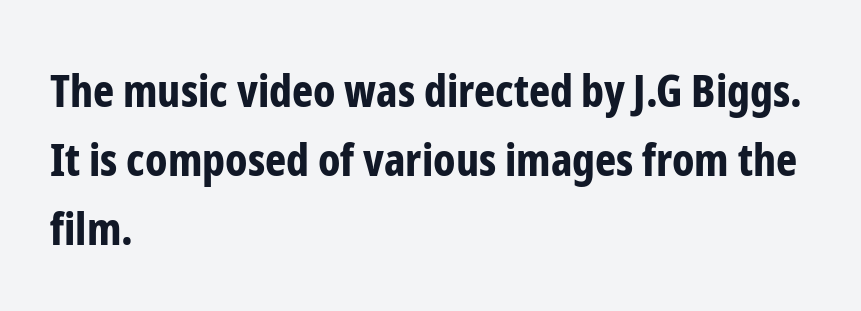
{"serif": "no", "italic": "no", "bold": "yes", "weight": "bold", "width": "condensed", "stroke_contrast": "low", "x_height": "medium", "monospaced": "no", "underline": "no", "align": "left", "line_spacing": "normal", "line_spacing_ratio": 1.53, "letter_spacing": "normal", "letter_spacing_em": 0.0, "glyph_px": 45}
